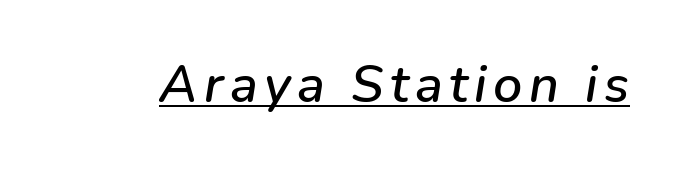
Q: Is the text italic (slanted)? A: Yes, it leans right by about 9 degrees.
Q: Is the text underlined? A: Yes.
Q: Width (condensed, normal, or wide)? A: Normal.
Q: Stroke contrast? A: Low.
Q: x-height? A: Medium.
Q: Monospaced? A: No.
